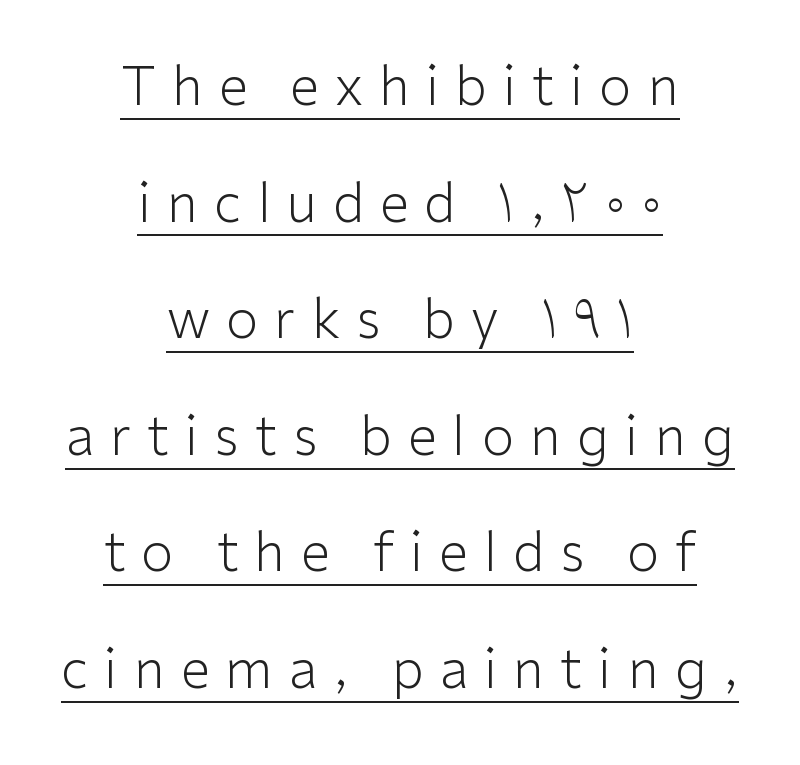
{"serif": "no", "italic": "no", "bold": "no", "weight": "light", "width": "normal", "stroke_contrast": "low", "x_height": "medium", "monospaced": "no", "underline": "yes", "align": "center", "line_spacing": "loose", "line_spacing_ratio": 2.2, "letter_spacing": "wide", "letter_spacing_em": 0.3, "glyph_px": 53}
